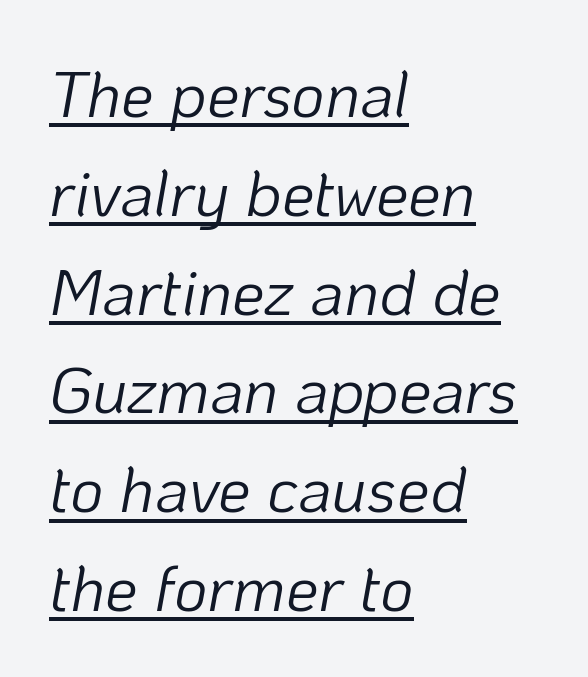
The image shows 65 px light type, italic (leaning right); set left-aligned, normal line spacing (1.52x), normal letter spacing, underlined; low stroke contrast and a medium x-height.
